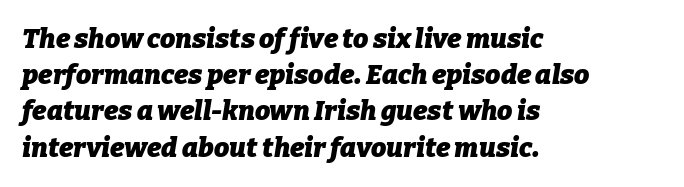
The setting favours the left margin, as ordinary paragraphs usually do. How are the letters spaced? Ordinarily, with no added tracking. Unmarked baselines from the first word to the last. Line spacing here is normal. It's the slanting kind of type.
